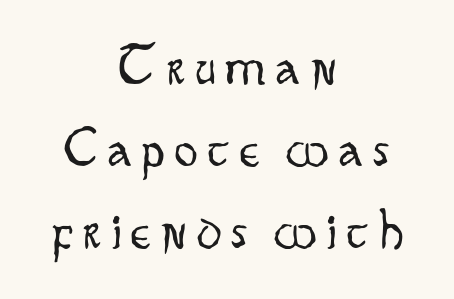
{"serif": "no", "italic": "no", "bold": "no", "weight": "light", "width": "condensed", "stroke_contrast": "low", "x_height": "small", "monospaced": "no", "underline": "no", "align": "center", "line_spacing": "normal", "line_spacing_ratio": 1.44, "glyph_px": 57}
